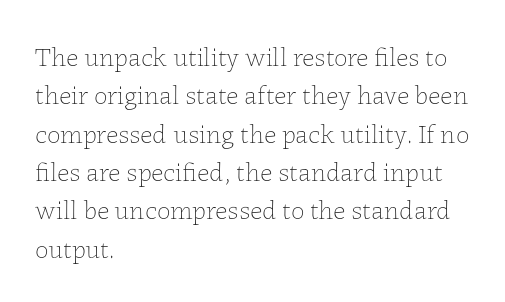
The image shows 27 px text type, upright; set left-aligned, normal line spacing (1.42x), normal letter spacing, not underlined.
